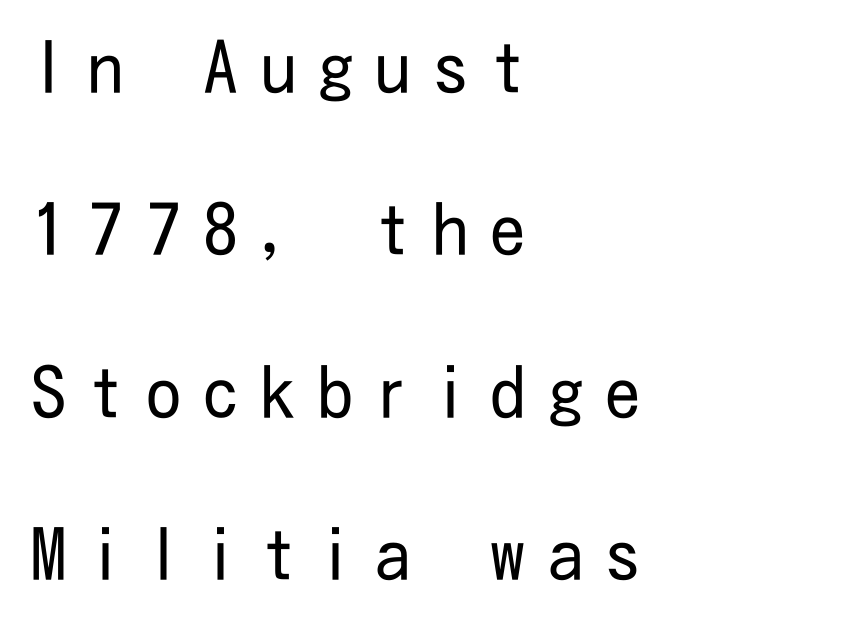
{"serif": "no", "italic": "no", "bold": "no", "weight": "regular", "width": "condensed", "stroke_contrast": "low", "x_height": "medium", "underline": "no", "align": "left", "line_spacing": "loose", "line_spacing_ratio": 2.32, "letter_spacing": "wide", "letter_spacing_em": 0.32, "glyph_px": 70}
